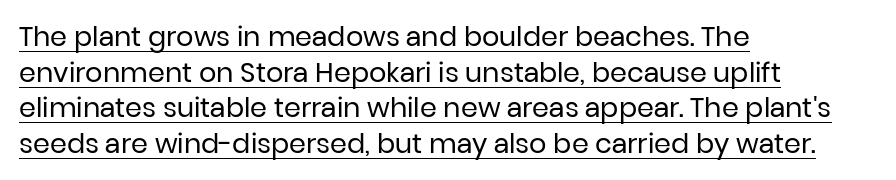
If you drew a ruler down the left edge, every line would touch it. Vertical spacing — default. Like a heading marked for emphasis, these lines bear an underscore. These lines were composed using upright roman letters. Bold? No — there's no thickening of the strokes.
